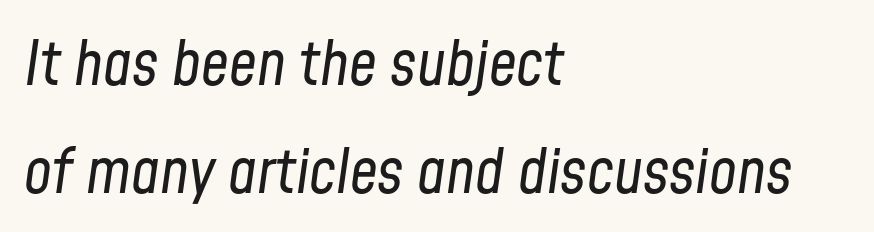
Proportional: the letters do not fall into vertical columns. Layout note: lines flush left. Underlining? Definitely not there. Words appear dense and cohesive because spacing is normal. The cut favours lightness, reaching ordinary text weight at its darkest. Slant detected: the letters are inclined.
